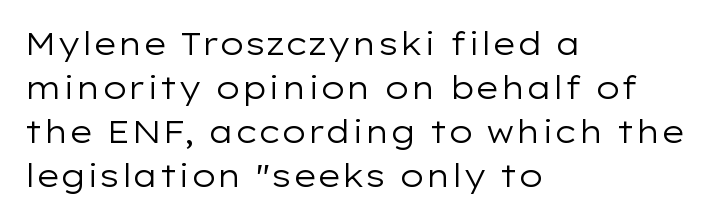
{"serif": "no", "italic": "no", "bold": "no", "weight": "regular", "width": "wide", "stroke_contrast": "low", "x_height": "medium", "monospaced": "no", "underline": "no", "align": "left", "line_spacing": "normal", "line_spacing_ratio": 1.42, "letter_spacing": "normal", "letter_spacing_em": 0.0, "glyph_px": 31}
